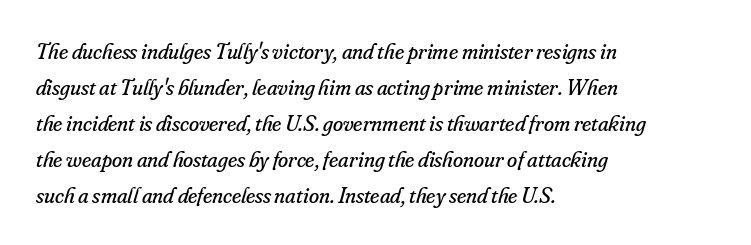
Q: Is the text bold? A: No.
Q: Is the text italic (slanted)? A: Yes, it leans right by about 16 degrees.
Q: Is the text underlined? A: No.
Q: How is the paragraph aligned? A: Left-aligned.
Q: Is the spacing between letters normal or unusually wide? A: Normal.
Q: Is the spacing between lines tight, normal or loose? A: Normal.
